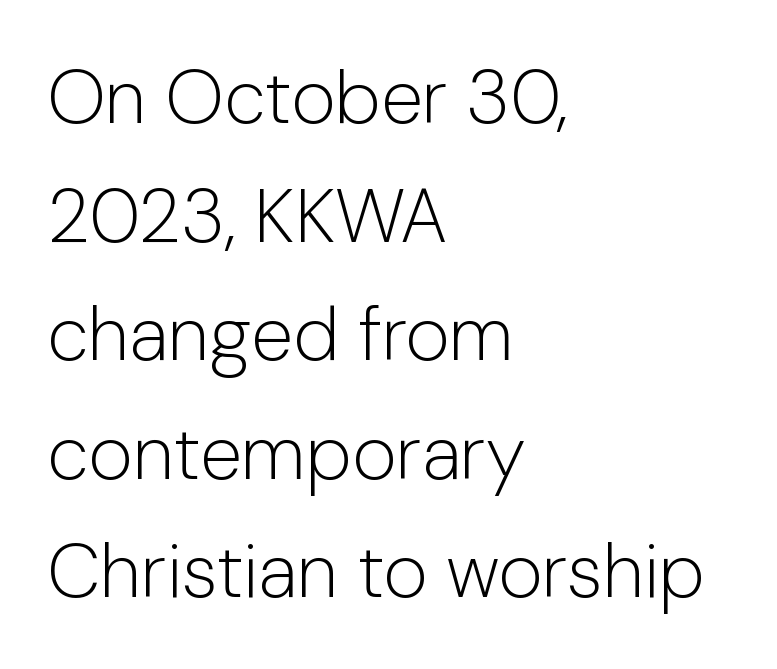
The image shows 76 px light sans-serif type, upright; set left-aligned, normal line spacing (1.56x), normal letter spacing, not underlined; low stroke contrast and a medium x-height.
